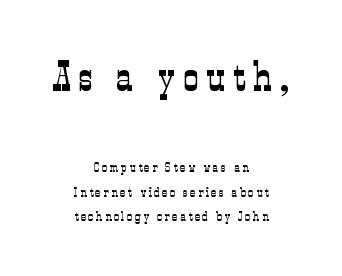
The image shows 42 px light, condensed serif type, upright; set centered, line spacing 1.77x, not underlined; the first (top) block is 3.0x larger; low stroke contrast and a medium x-height.
